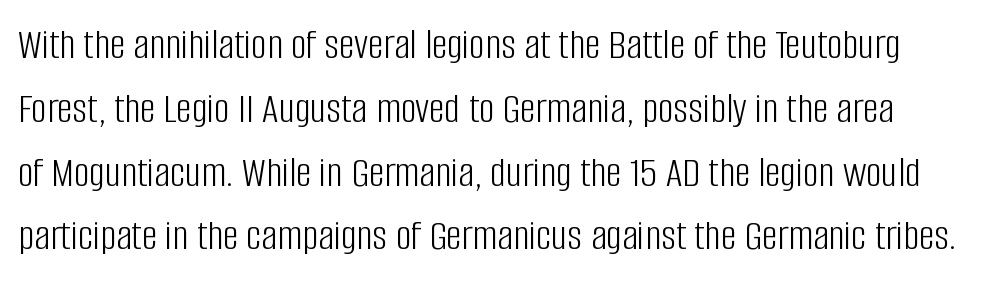
Q: Is the text bold? A: No.
Q: Is the text italic (slanted)? A: No, it is upright.
Q: Is the typeface a serif or a sans-serif typeface? A: Sans-serif.
Q: Is the text underlined? A: No.
Q: Is the spacing between letters normal or unusually wide? A: Normal.
Q: Is the spacing between lines tight, normal or loose? A: Normal.
Q: Width (condensed, normal, or wide)? A: Condensed.
Q: Stroke contrast? A: Low.
Q: x-height? A: Large.
Q: Monospaced? A: No.
